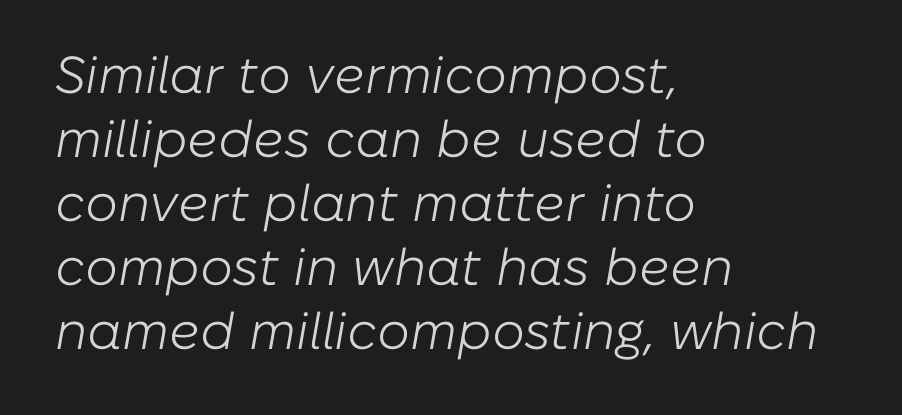
Clear beneath every line of the passage. Between one letter and the next there's only the usual sliver of space. The rendering uses natural spacing where letterforms have individual widths. If you drew a ruler down the left edge, every line would touch it.
